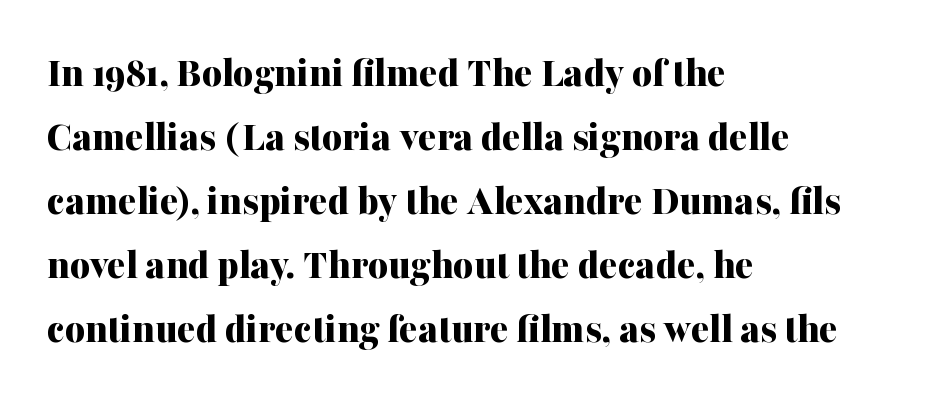
{"serif": "yes", "italic": "no", "bold": "yes", "weight": "bold", "width": "normal", "stroke_contrast": "medium", "x_height": "medium", "monospaced": "no", "underline": "no", "align": "left", "line_spacing": "normal", "line_spacing_ratio": 1.49, "letter_spacing": "normal", "letter_spacing_em": 0.0, "glyph_px": 43}
